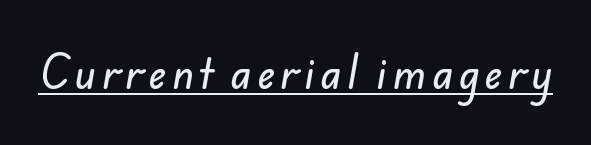
{"serif": "no", "width": "normal", "stroke_contrast": "low", "x_height": "small", "monospaced": "no", "underline": "yes", "glyph_px": 39}
